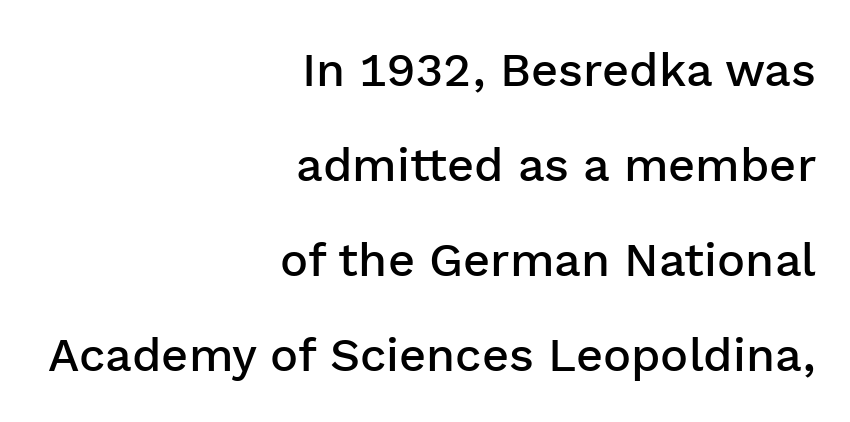
Q: Is the text bold? A: Semi-bold.
Q: Is the text italic (slanted)? A: No, it is upright.
Q: Is the typeface a serif or a sans-serif typeface? A: Sans-serif.
Q: Is the text underlined? A: No.
Q: How is the paragraph aligned? A: Right-aligned.
Q: Is the spacing between letters normal or unusually wide? A: Normal.
Q: Is the spacing between lines tight, normal or loose? A: Loose.
Q: Width (condensed, normal, or wide)? A: Normal.
Q: Stroke contrast? A: Low.
Q: x-height? A: Medium.
Q: Monospaced? A: No.
